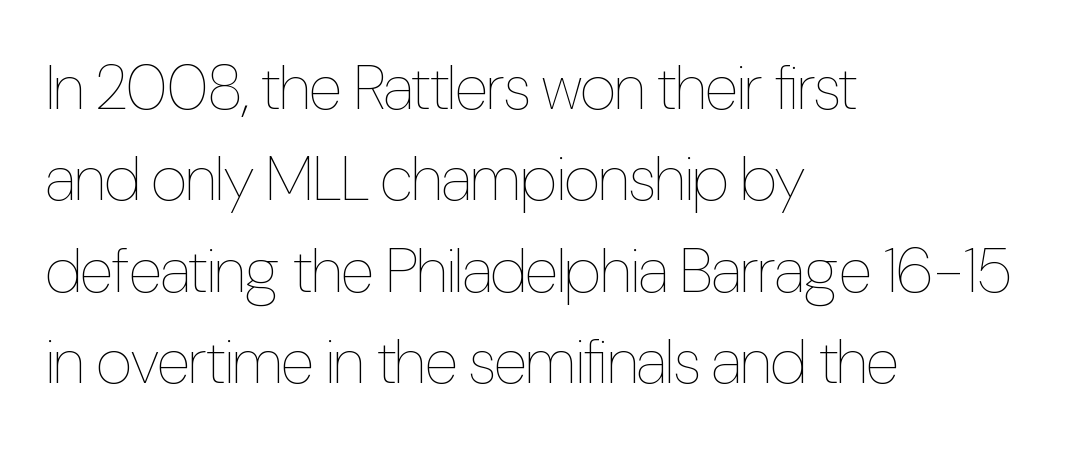
This is the regular roman posture of the typeface. Does the leading feel generous? No, just average. No chunkiness to these letters — they're not bold. Tracking here is standard; glyphs follow each other at the usual distance. The glyphs are unaccompanied by any horizontal stroke below them.
